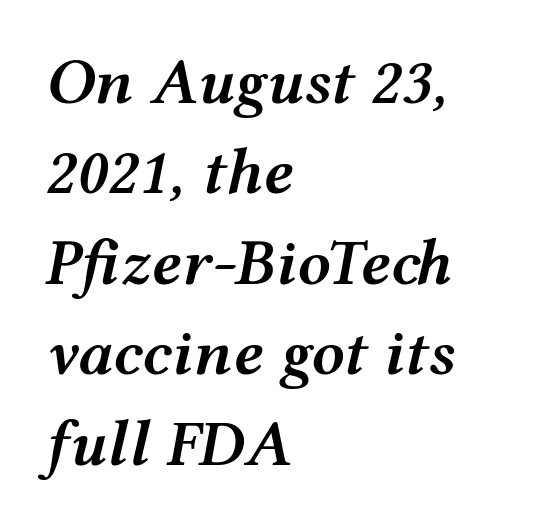
Q: Is the text bold? A: Semi-bold.
Q: Is the text italic (slanted)? A: Yes, it leans right by about 12 degrees.
Q: Is the text underlined? A: No.
Q: How is the paragraph aligned? A: Left-aligned.
Q: Is the spacing between letters normal or unusually wide? A: Normal.
Q: Is the spacing between lines tight, normal or loose? A: Normal.
Q: Width (condensed, normal, or wide)? A: Wide.
Q: Stroke contrast? A: Medium.
Q: x-height? A: Medium.
Q: Monospaced? A: No.
